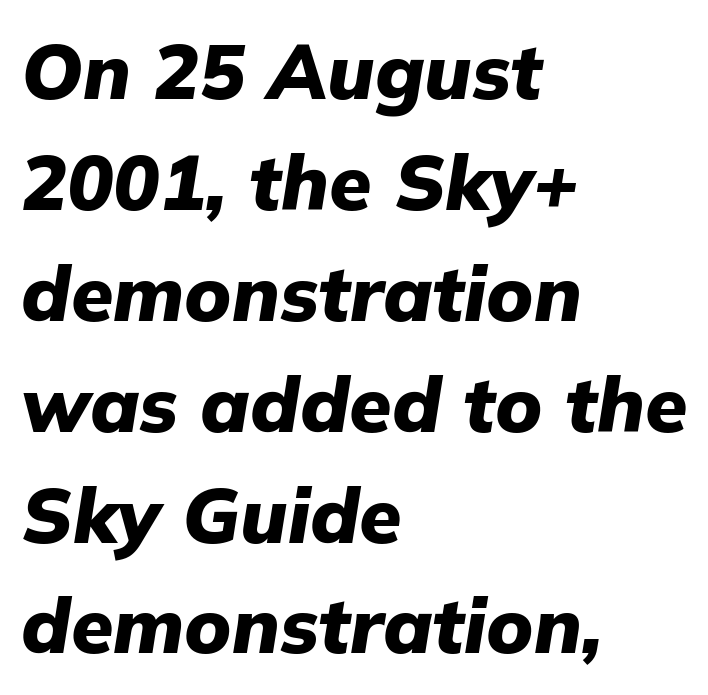
{"italic": "yes", "lean": "right", "slant_degrees": 9, "bold": "yes", "weight": "heavy", "width": "normal", "stroke_contrast": "low", "x_height": "medium", "monospaced": "no", "underline": "no", "align": "left", "line_spacing": "normal", "line_spacing_ratio": 1.44, "letter_spacing": "normal", "letter_spacing_em": 0.0, "glyph_px": 77}
